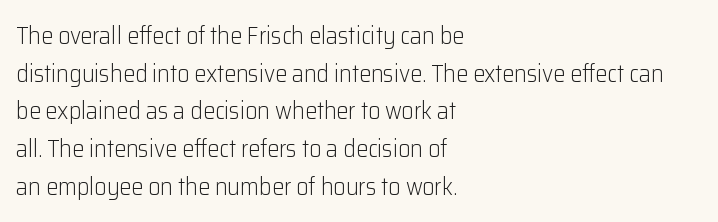
{"italic": "no", "bold": "no", "underline": "no", "align": "left", "line_spacing": "normal", "line_spacing_ratio": 1.57, "letter_spacing": "normal", "letter_spacing_em": 0.0, "glyph_px": 24}
